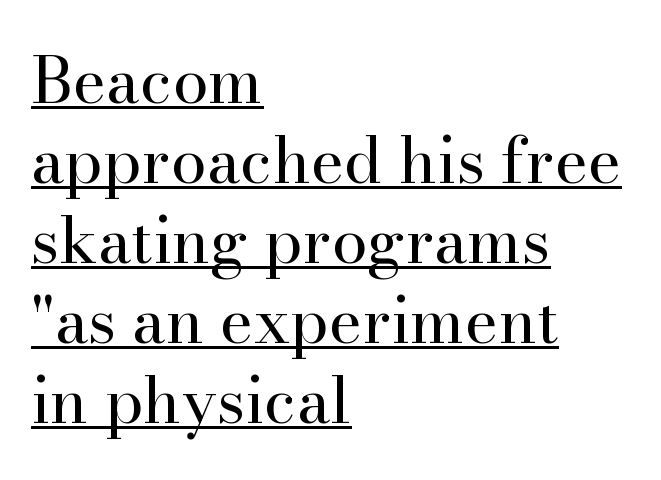
Q: Is the text bold? A: No.
Q: Is the text italic (slanted)? A: No, it is upright.
Q: Is the typeface a serif or a sans-serif typeface? A: Serif.
Q: Is the text underlined? A: Yes.
Q: How is the paragraph aligned? A: Left-aligned.
Q: Is the spacing between letters normal or unusually wide? A: Normal.
Q: Is the spacing between lines tight, normal or loose? A: Normal.
Q: Width (condensed, normal, or wide)? A: Normal.
Q: Stroke contrast? A: High.
Q: x-height? A: Small.
Q: Monospaced? A: No.
